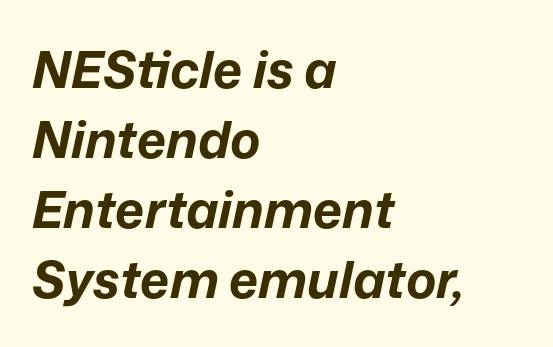
The image shows 51 px bold type, italic (leaning right); set left-aligned, normal line spacing (1.37x), normal letter spacing, not underlined; low stroke contrast and a medium x-height.
